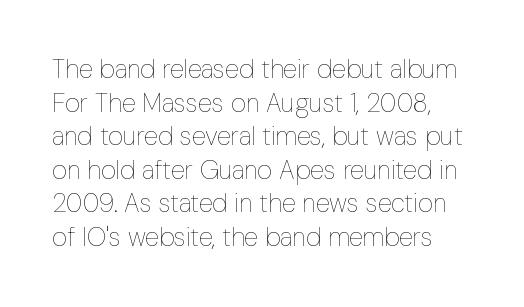
Q: Is the text bold? A: No.
Q: Is the text italic (slanted)? A: No, it is upright.
Q: Is the text underlined? A: No.
Q: Is the spacing between letters normal or unusually wide? A: Normal.
Q: Is the spacing between lines tight, normal or loose? A: Normal.
